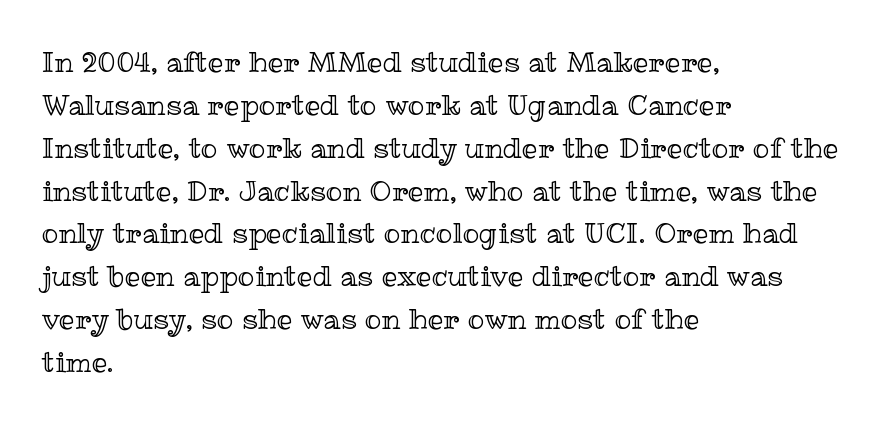
Q: Is the text italic (slanted)? A: No, it is upright.
Q: Is the text underlined? A: No.
Q: How is the paragraph aligned? A: Left-aligned.
Q: Is the spacing between letters normal or unusually wide? A: Normal.
Q: Is the spacing between lines tight, normal or loose? A: Normal.
Q: Width (condensed, normal, or wide)? A: Normal.
Q: x-height? A: Medium.
Q: Monospaced? A: No.
